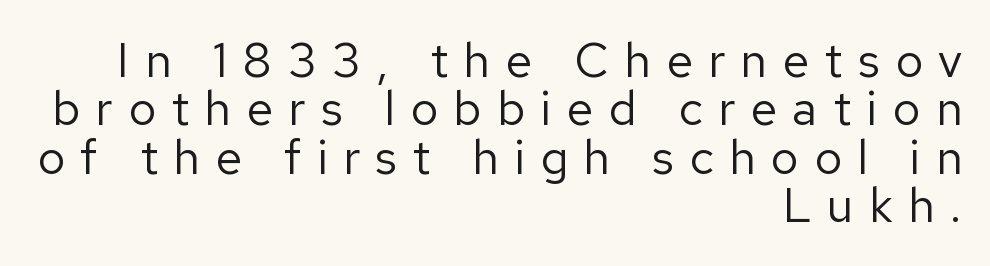
Q: Is the text bold? A: No.
Q: Is the text italic (slanted)? A: No, it is upright.
Q: Is the typeface a serif or a sans-serif typeface? A: Sans-serif.
Q: Is the text underlined? A: No.
Q: How is the paragraph aligned? A: Right-aligned.
Q: Is the spacing between letters normal or unusually wide? A: Unusually wide.
Q: Is the spacing between lines tight, normal or loose? A: Tight.
Q: Width (condensed, normal, or wide)? A: Normal.
Q: Stroke contrast? A: Low.
Q: x-height? A: Medium.
Q: Monospaced? A: No.
